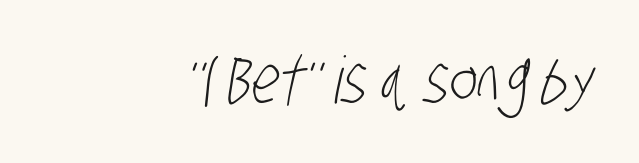
Q: Is the text bold? A: No.
Q: Is the typeface a serif or a sans-serif typeface? A: Sans-serif.
Q: Is the text underlined? A: No.
Q: How is the paragraph aligned? A: Right-aligned.
Q: Is the spacing between letters normal or unusually wide? A: Normal.
Q: Width (condensed, normal, or wide)? A: Condensed.
Q: Stroke contrast? A: Low.
Q: x-height? A: Large.
Q: Monospaced? A: No.
